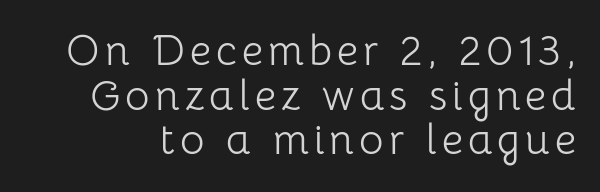
Q: Is the text bold? A: No.
Q: Is the text italic (slanted)? A: No, it is upright.
Q: Is the typeface a serif or a sans-serif typeface? A: Sans-serif.
Q: Is the text underlined? A: No.
Q: Is the spacing between lines tight, normal or loose? A: Tight.
Q: Width (condensed, normal, or wide)? A: Normal.
Q: Stroke contrast? A: Low.
Q: x-height? A: Medium.
Q: Monospaced? A: No.
